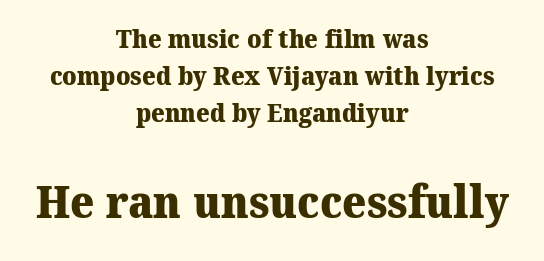
{"serif": "yes", "bold": "yes", "weight": "heavy", "width": "normal", "stroke_contrast": "medium", "x_height": "medium", "monospaced": "no", "underline": "no", "align": "center", "line_spacing": "normal", "line_spacing_ratio": 1.42, "letter_spacing": "normal", "letter_spacing_em": 0.0, "larger_block": "second", "size_ratio": 1.77, "glyph_px": 46}
